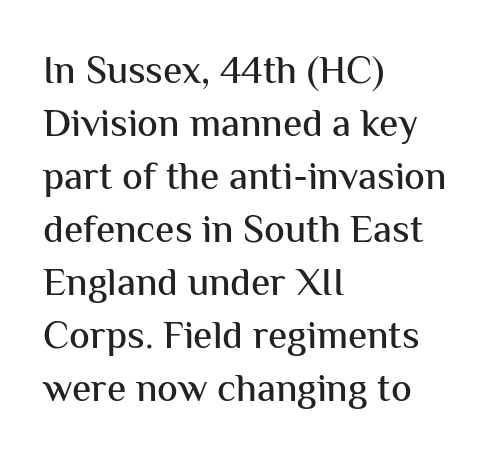
If you measured baseline to baseline, you'd find a middling distance. Is this a sans? Yes — the strokes have no serifs. The lettering stays uniformly vertical, giving the passage a roman look. Unmarked baselines from the first word to the last.
